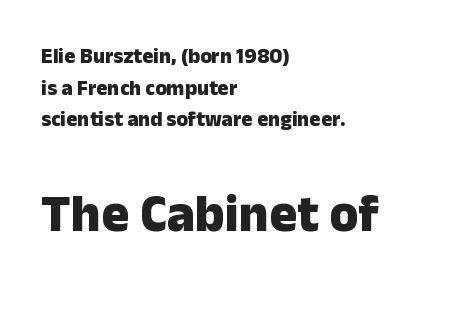
Each glyph is drawn with heavy, bold strokes. Nobody touched the tracking dial on this one. This rendering uses left alignment, leaving the right contour irregular. Block two is the big one; block one sits smaller above it.
